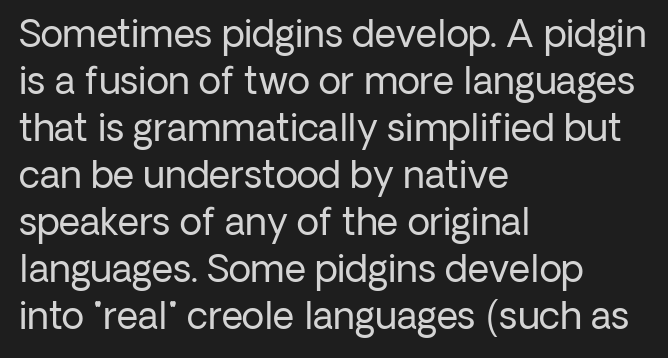
The image shows 37 px regular-weight sans-serif type, upright; set left-aligned, normal line spacing (1.27x), normal letter spacing, not underlined; low stroke contrast and a medium x-height.
